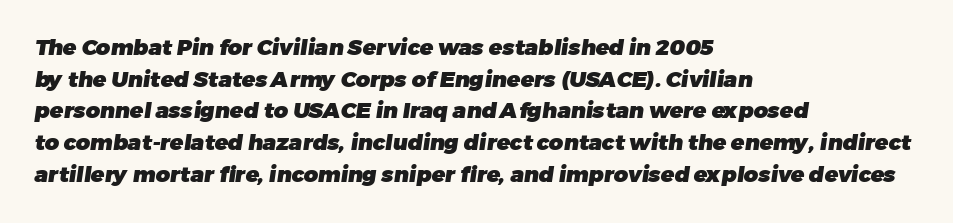
Its strokes are broad and dark, the hallmark of bold type. Honestly, the letter spacing is just normal — you wouldn't notice it. The string is rendered with underlining switched off. A normal amount of white space separates one row of letters from the next. Notice how the passage keeps a crisp vertical edge on the left only.
